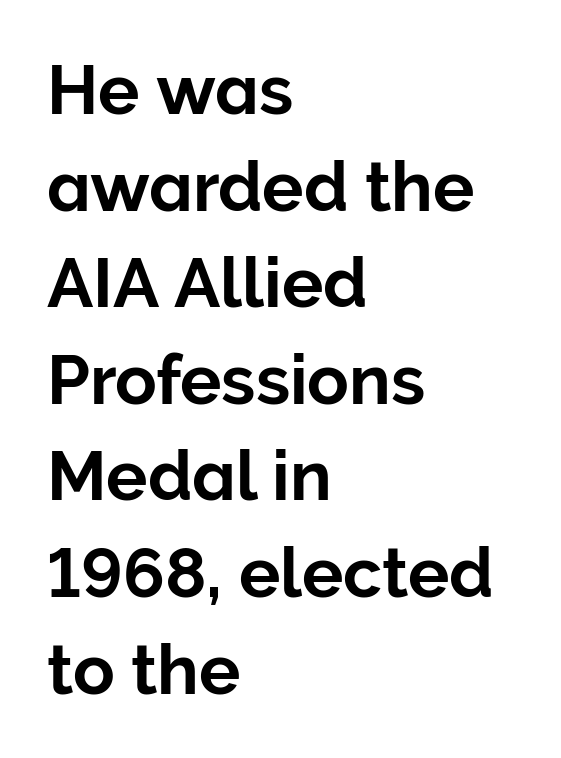
Q: Is the text italic (slanted)? A: No, it is upright.
Q: Is the typeface a serif or a sans-serif typeface? A: Sans-serif.
Q: Is the text underlined? A: No.
Q: How is the paragraph aligned? A: Left-aligned.
Q: Is the spacing between letters normal or unusually wide? A: Normal.
Q: Is the spacing between lines tight, normal or loose? A: Normal.
Q: Width (condensed, normal, or wide)? A: Normal.
Q: Stroke contrast? A: Low.
Q: x-height? A: Medium.
Q: Monospaced? A: No.
